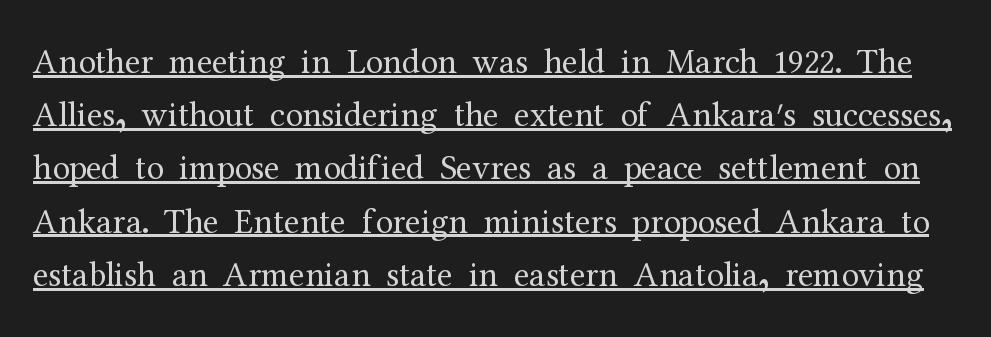
{"serif": "yes", "italic": "no", "bold": "no", "weight": "regular", "width": "normal", "stroke_contrast": "medium", "x_height": "medium", "monospaced": "no", "underline": "yes", "line_spacing": "normal", "line_spacing_ratio": 1.52, "letter_spacing": "normal", "letter_spacing_em": 0.0, "glyph_px": 35}
